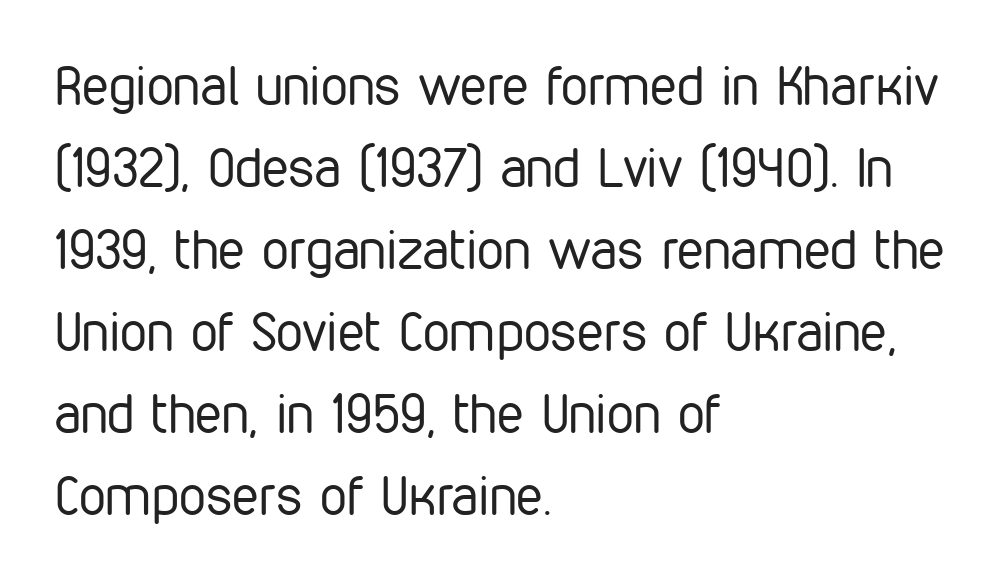
The image shows 54 px regular-weight, condensed sans-serif type, upright; set left-aligned, normal line spacing (1.52x), normal letter spacing, not underlined; low stroke contrast and a medium x-height.
